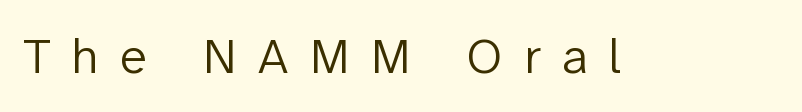
{"serif": "no", "italic": "no", "bold": "no", "weight": "light", "width": "normal", "stroke_contrast": "low", "x_height": "medium", "monospaced": "no", "underline": "no", "letter_spacing": "wide", "letter_spacing_em": 0.43, "glyph_px": 50}
